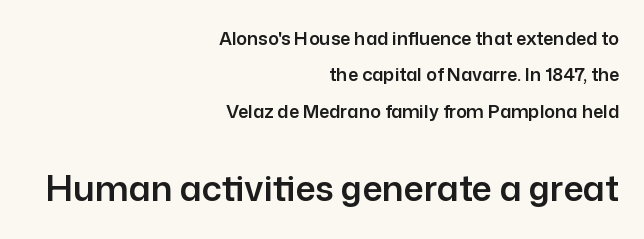
The more generous point size was reserved for the lower chunk. This is roman type, the default non-slanted kind. This sample trades compactness for vertical openness between lines. Is this a fixed-width face? No — the glyphs have proportional, varying widths. This rendering leaves character spacing at its baseline value. What kind of face is this? One without serifs — a sans.
